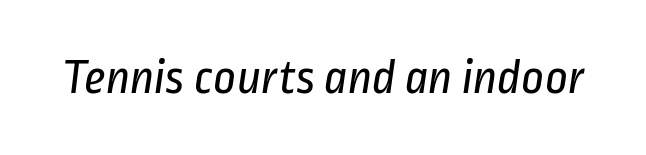
The image shows 50 px regular-weight, condensed sans-serif type; set normal letter spacing, not underlined; low stroke contrast and a medium x-height.
